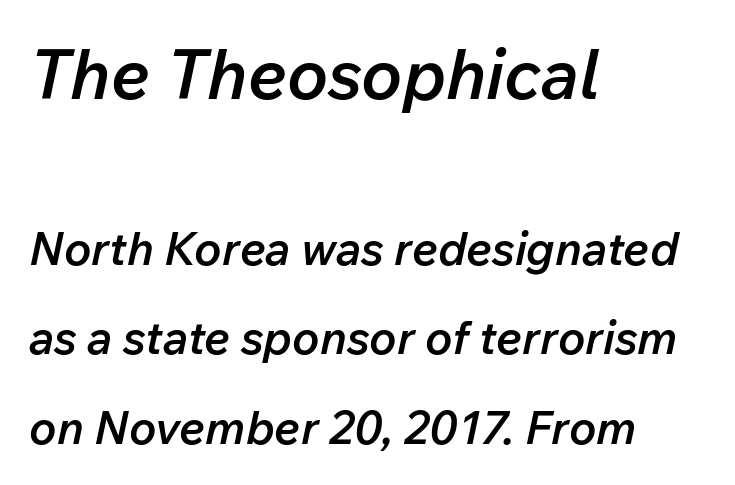
The image shows 69 px semibold type, italic (leaning right); set left-aligned, loose line spacing (1.94x), normal letter spacing, not underlined; the first (top) block is 1.5x larger; low stroke contrast and a medium x-height.
